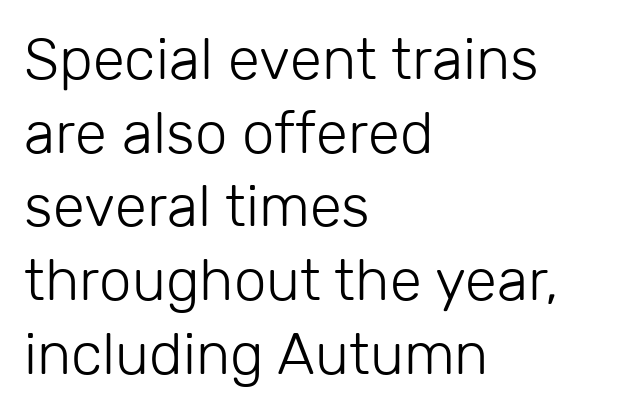
Notice how the stems are strictly vertical — no italics here. The horizontal fit of the characters is conventional and even. Is there much room between lines? A standard amount, neither cramped nor airy. What kind of face is this? One without serifs — a sans. A light-to-regular cut is what we see here. The rendering uses natural spacing where letterforms have individual widths.
